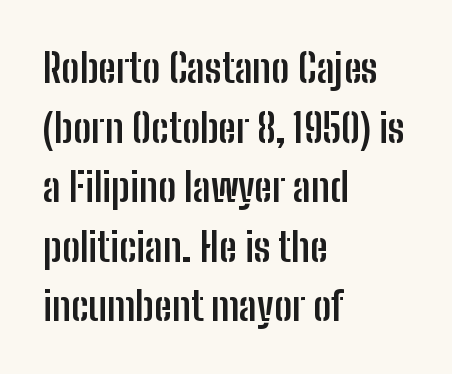
The image shows 40 px semibold, condensed sans-serif type, upright; set left-aligned, normal line spacing (1.49x), normal letter spacing, not underlined; low stroke contrast and a medium x-height.
